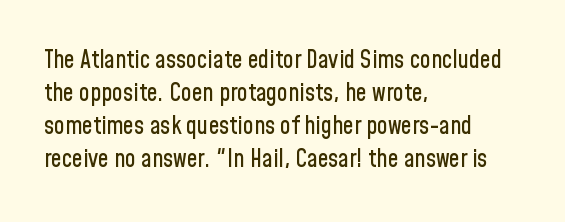
{"italic": "no", "underline": "no", "align": "left", "line_spacing": "normal", "line_spacing_ratio": 1.38, "letter_spacing": "normal", "letter_spacing_em": 0.0, "glyph_px": 24}
